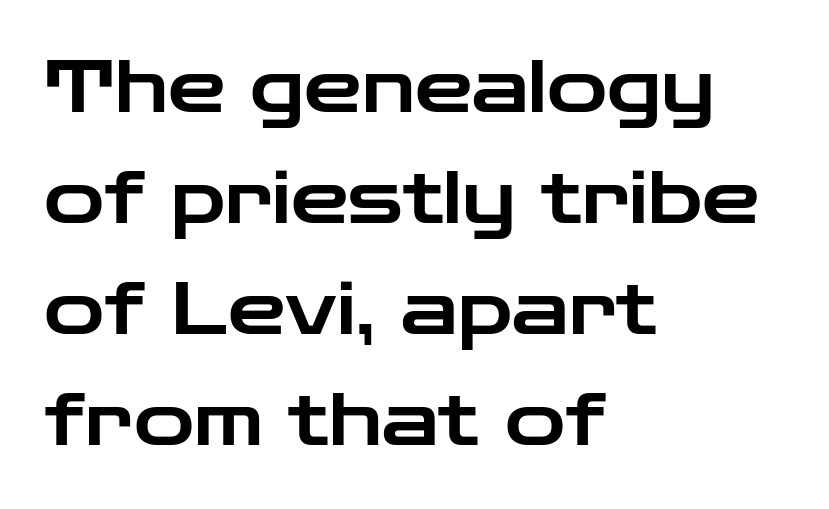
Q: Is the text italic (slanted)? A: No, it is upright.
Q: Is the typeface a serif or a sans-serif typeface? A: Sans-serif.
Q: Is the text underlined? A: No.
Q: How is the paragraph aligned? A: Left-aligned.
Q: Is the spacing between letters normal or unusually wide? A: Normal.
Q: Is the spacing between lines tight, normal or loose? A: Normal.
Q: Width (condensed, normal, or wide)? A: Wide.
Q: Stroke contrast? A: Low.
Q: x-height? A: Medium.
Q: Monospaced? A: No.
